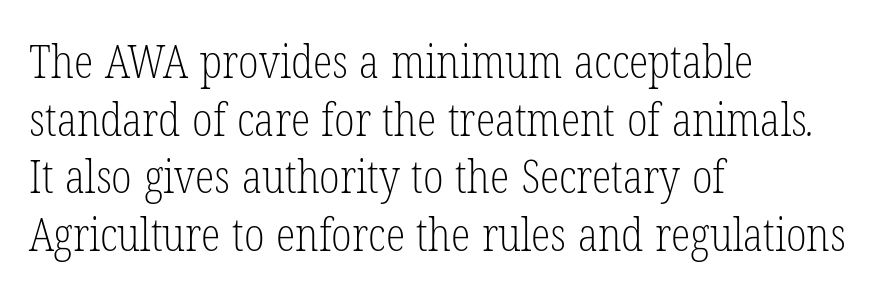
Q: Is the text bold? A: No.
Q: Is the typeface a serif or a sans-serif typeface? A: Serif.
Q: Is the text underlined? A: No.
Q: How is the paragraph aligned? A: Left-aligned.
Q: Is the spacing between letters normal or unusually wide? A: Normal.
Q: Is the spacing between lines tight, normal or loose? A: Normal.
Q: Width (condensed, normal, or wide)? A: Condensed.
Q: Stroke contrast? A: Low.
Q: x-height? A: Medium.
Q: Monospaced? A: No.
